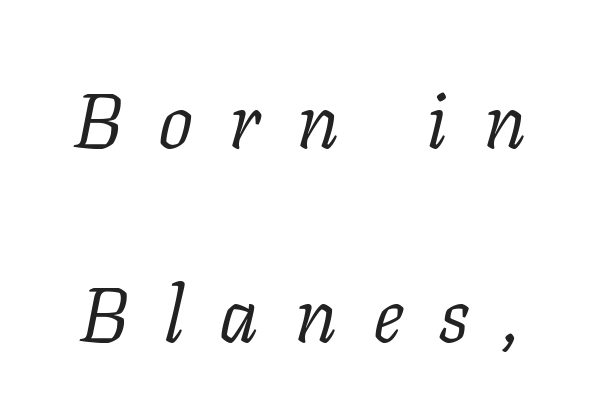
{"serif": "yes", "italic": "yes", "lean": "right", "slant_degrees": 11, "bold": "no", "weight": "light", "width": "normal", "stroke_contrast": "low", "x_height": "medium", "monospaced": "no", "underline": "no", "line_spacing": "loose", "line_spacing_ratio": 2.49, "letter_spacing": "wide", "letter_spacing_em": 0.46, "glyph_px": 78}
